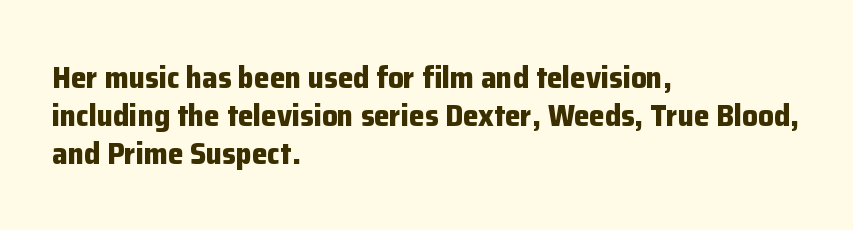
{"serif": "no", "italic": "no", "bold": "yes", "weight": "bold", "width": "normal", "stroke_contrast": "low", "x_height": "medium", "monospaced": "no", "underline": "no", "align": "left", "line_spacing_ratio": 1.22, "letter_spacing": "normal", "letter_spacing_em": 0.0, "glyph_px": 31}
